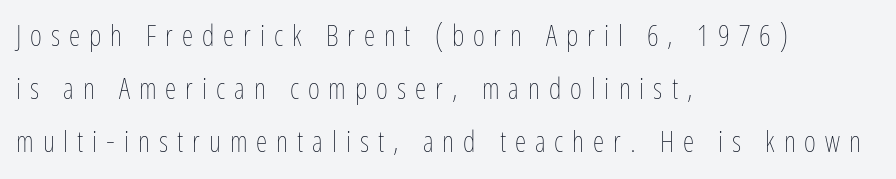
Q: Is the text bold? A: No.
Q: Is the text italic (slanted)? A: No, it is upright.
Q: Is the text underlined? A: No.
Q: How is the paragraph aligned? A: Left-aligned.
Q: Is the spacing between letters normal or unusually wide? A: Unusually wide.
Q: Width (condensed, normal, or wide)? A: Condensed.
Q: Stroke contrast? A: Low.
Q: x-height? A: Medium.
Q: Monospaced? A: No.
